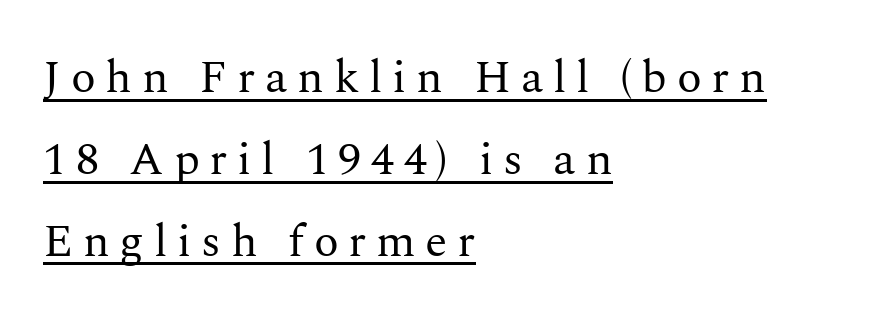
Q: Is the text bold? A: No.
Q: Is the text italic (slanted)? A: No, it is upright.
Q: Is the typeface a serif or a sans-serif typeface? A: Serif.
Q: Is the text underlined? A: Yes.
Q: How is the paragraph aligned? A: Left-aligned.
Q: Is the spacing between letters normal or unusually wide? A: Unusually wide.
Q: Width (condensed, normal, or wide)? A: Normal.
Q: Stroke contrast? A: Medium.
Q: x-height? A: Medium.
Q: Monospaced? A: No.
